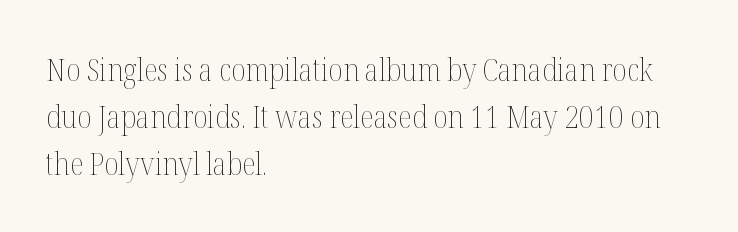
{"italic": "no", "bold": "no", "weight": "thin", "width": "condensed", "stroke_contrast": "medium", "x_height": "medium", "monospaced": "no", "underline": "no", "align": "left", "line_spacing": "normal", "line_spacing_ratio": 1.47, "letter_spacing": "normal", "letter_spacing_em": 0.0, "glyph_px": 32}
